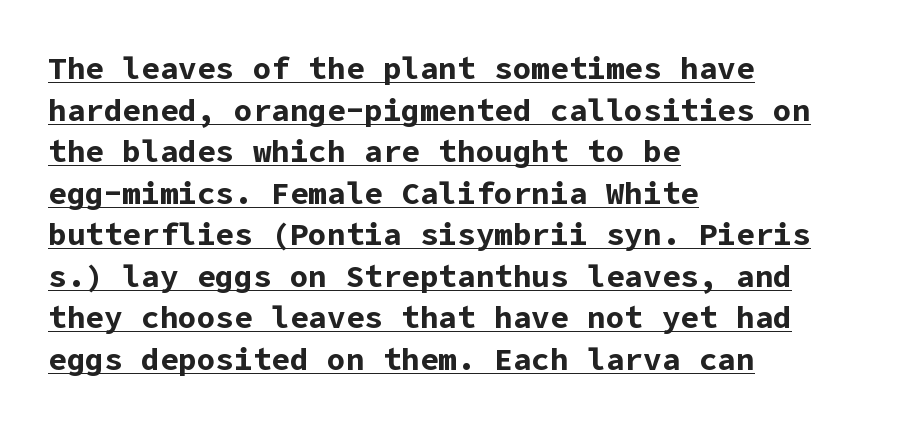
{"serif": "no", "italic": "no", "bold": "yes", "weight": "bold", "width": "normal", "stroke_contrast": "low", "x_height": "medium", "underline": "yes", "align": "left", "line_spacing": "normal", "line_spacing_ratio": 1.34, "letter_spacing": "normal", "letter_spacing_em": 0.0, "glyph_px": 31}
